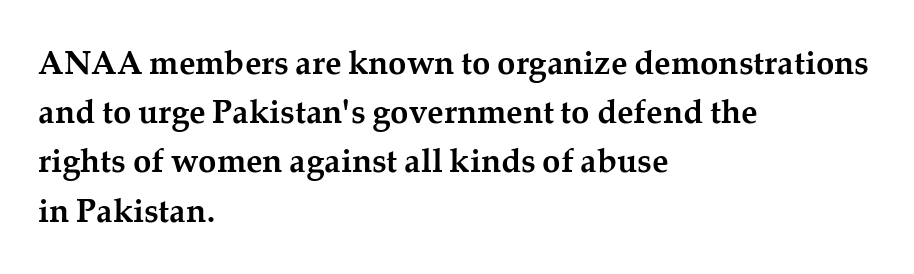
Is there much room between lines? A standard amount, neither cramped nor airy. Type without underlining. Spacing verdict: proportional, widths tailored to each character. Posture: vertical. The paragraph shown leans on its left margin. Small tapered or slab feet sit at the stroke ends, so this counts as serif.
